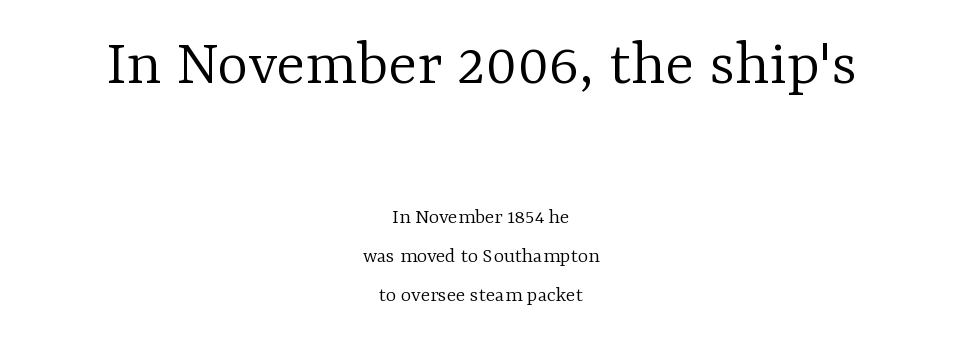
{"serif": "yes", "italic": "no", "bold": "no", "weight": "light", "width": "normal", "stroke_contrast": "low", "x_height": "medium", "monospaced": "no", "underline": "no", "align": "center", "line_spacing_ratio": 1.77, "letter_spacing": "normal", "letter_spacing_em": 0.0, "larger_block": "first", "size_ratio": 3.05, "glyph_px": 67}
